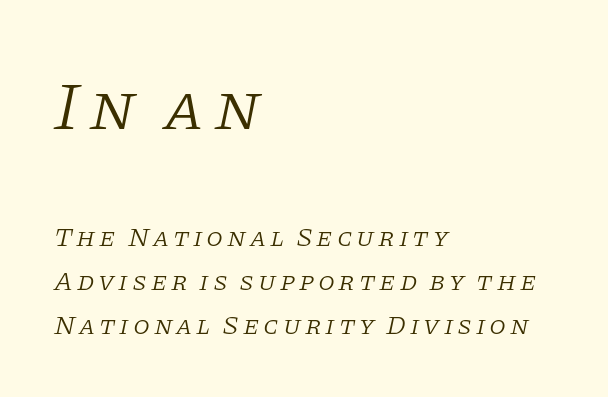
Q: Is the text bold? A: No.
Q: Is the text italic (slanted)? A: Yes, it leans right by about 11 degrees.
Q: Is the typeface a serif or a sans-serif typeface? A: Serif.
Q: Is the text underlined? A: No.
Q: How is the paragraph aligned? A: Left-aligned.
Q: Is the spacing between lines tight, normal or loose? A: Normal.
Q: Which block of text is set in a larger size, the first (top) or the second (bottom)? A: The first (top) one.
Q: Width (condensed, normal, or wide)? A: Normal.
Q: Stroke contrast? A: Low.
Q: x-height? A: Large.
Q: Monospaced? A: No.
